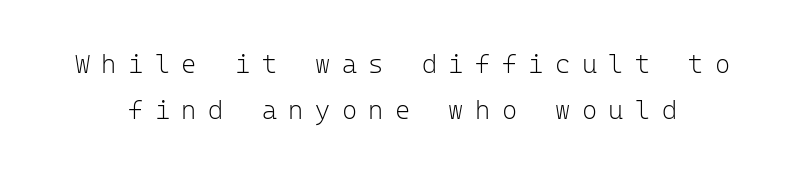
Q: Is the text bold? A: No.
Q: Is the text italic (slanted)? A: No, it is upright.
Q: Is the text underlined? A: No.
Q: Is the spacing between letters normal or unusually wide? A: Unusually wide.
